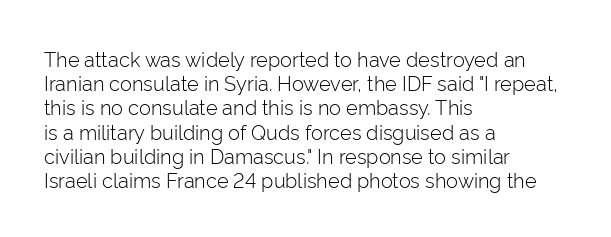
Tall strokes in this sample are plumb rather than angled. Decoration check: the copy has no underline. Words appear dense and cohesive because spacing is normal. The typesetter chose a ragged-right arrangement here.
